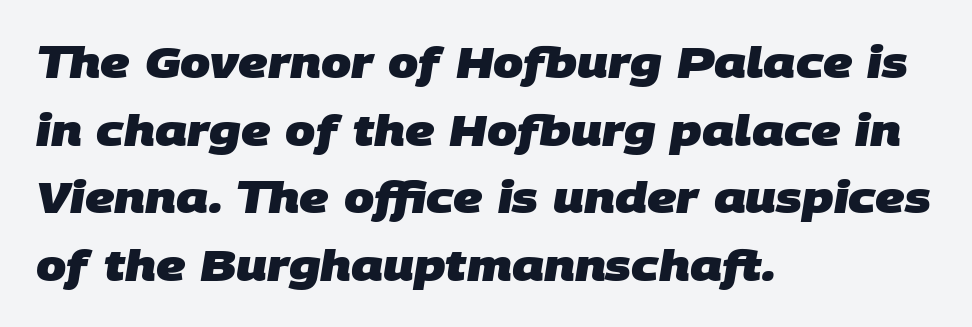
Looks like regular typesetting: each glyph gets only the width it needs. Tracking here is standard; glyphs follow each other at the usual distance. These lines are set flush left with a ragged right edge. One glance says typical: line gaps are just what's usual. Rule under the text: the space is simply empty. The passage shown is typeset with a sans-serif family.
